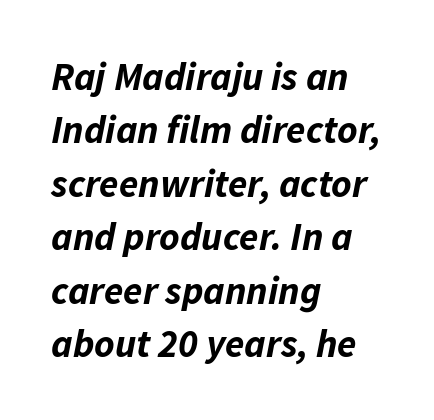
The image shows 39 px bold type, italic (leaning right); set left-aligned, normal line spacing (1.37x), normal letter spacing, not underlined; low stroke contrast and a medium x-height.
